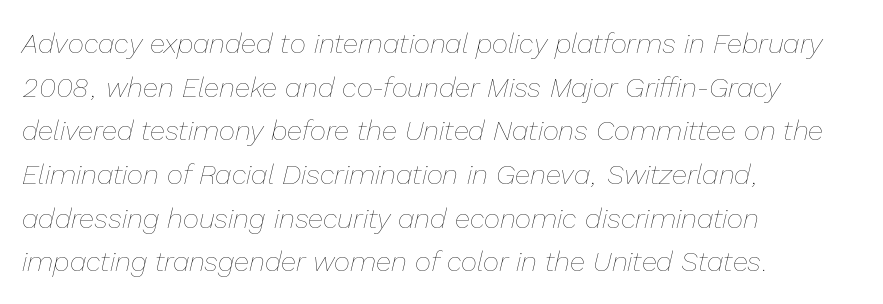
These lines are set flush left with a ragged right edge. This sample uses an oblique cut, with every glyph tilted off the vertical. This block has exactly the height ordinary leading produces. Characters follow at the spacing the type designer built in. Descenders hang freely into open space.
